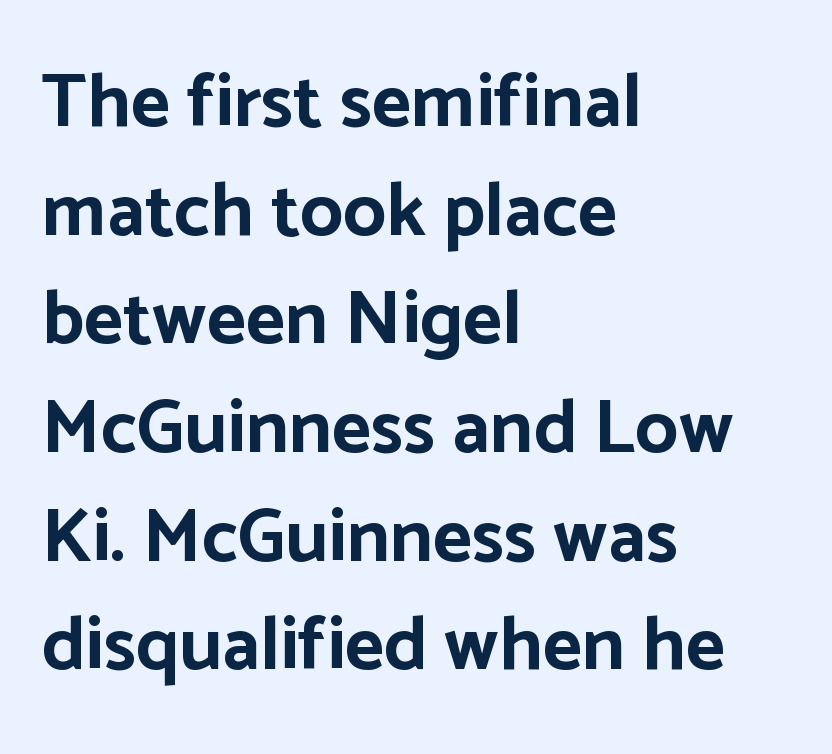
The image shows 76 px bold sans-serif type, upright; set left-aligned, normal line spacing (1.43x), normal letter spacing, not underlined; low stroke contrast and a medium x-height.
